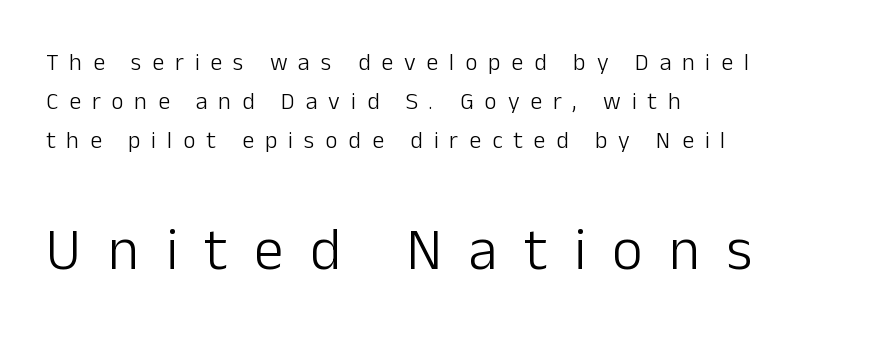
The image shows 59 px light sans-serif type, upright; set left-aligned, normal line spacing (1.62x), unusually wide letter spacing (+0.45 em), not underlined; the second (bottom) block is 2.46x larger; low stroke contrast and a medium x-height.
